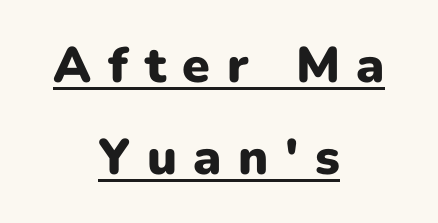
{"serif": "no", "italic": "no", "bold": "yes", "weight": "heavy", "width": "normal", "stroke_contrast": "low", "x_height": "medium", "monospaced": "no", "underline": "yes", "align": "center", "line_spacing_ratio": 1.84, "letter_spacing": "wide", "letter_spacing_em": 0.33, "glyph_px": 50}
